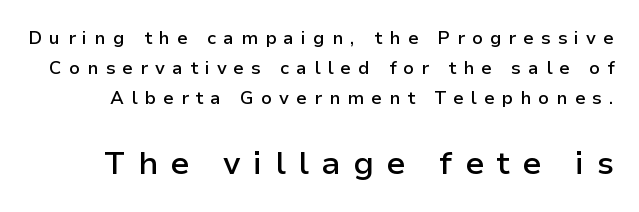
The axis of the letterforms is exactly vertical. Look at the stroke-to-counter ratio: somewhat heavy, a semibold. Someone cranked the tracking dial way up on this one. Just letters on the line, the space beneath them empty.
